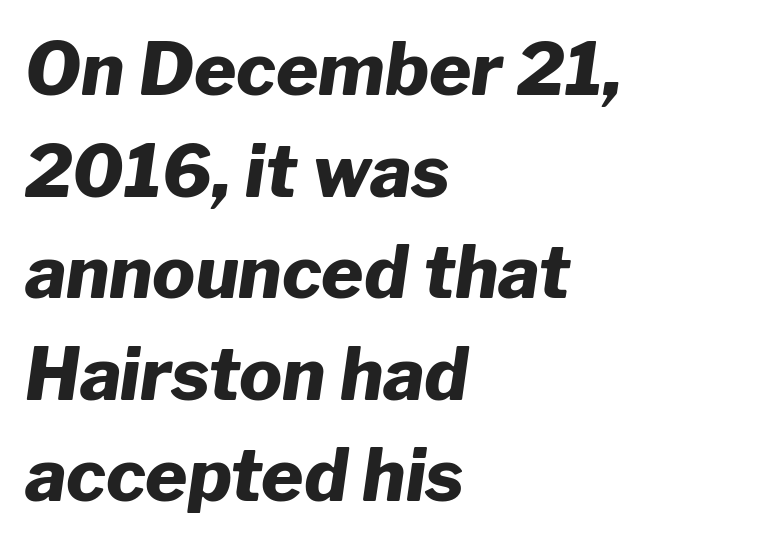
{"italic": "yes", "lean": "right", "slant_degrees": 8, "bold": "yes", "weight": "heavy", "width": "normal", "stroke_contrast": "low", "x_height": "medium", "monospaced": "no", "underline": "no", "align": "left", "line_spacing": "normal", "line_spacing_ratio": 1.41, "letter_spacing": "normal", "letter_spacing_em": 0.0, "glyph_px": 72}
